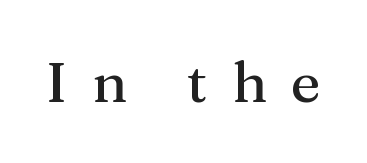
Plain, unruled lines of type. Classification — serif. The horizontal fit of the characters is loose and conspicuously gappy. Here the designer chose a conventional face with non-uniform glyph widths. The typography opts for an upright posture over an oblique one.
